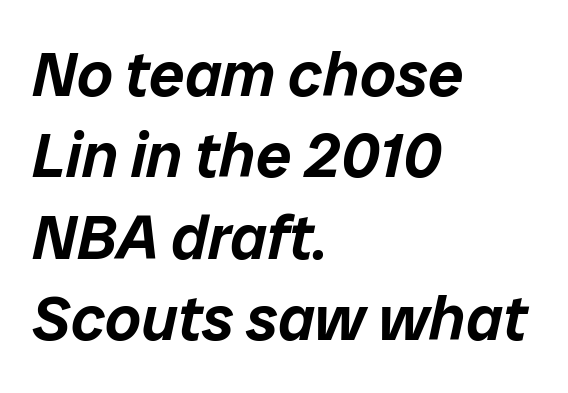
Q: Is the text italic (slanted)? A: Yes, it leans right by about 12 degrees.
Q: Is the text underlined? A: No.
Q: How is the paragraph aligned? A: Left-aligned.
Q: Is the spacing between letters normal or unusually wide? A: Normal.
Q: Is the spacing between lines tight, normal or loose? A: Normal.
Q: Width (condensed, normal, or wide)? A: Normal.
Q: Stroke contrast? A: Low.
Q: x-height? A: Medium.
Q: Monospaced? A: No.
